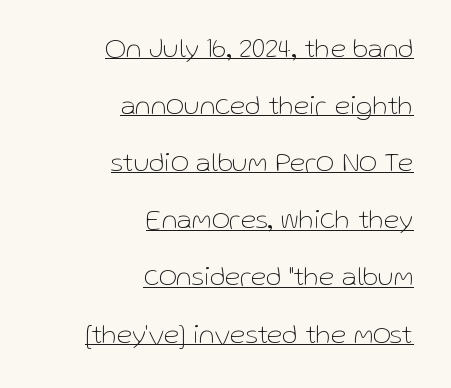
{"serif": "no", "italic": "no", "bold": "no", "weight": "thin", "width": "normal", "stroke_contrast": "low", "x_height": "medium", "monospaced": "no", "underline": "yes", "align": "right", "line_spacing": "loose", "line_spacing_ratio": 2.04, "letter_spacing": "normal", "letter_spacing_em": 0.0, "glyph_px": 28}
